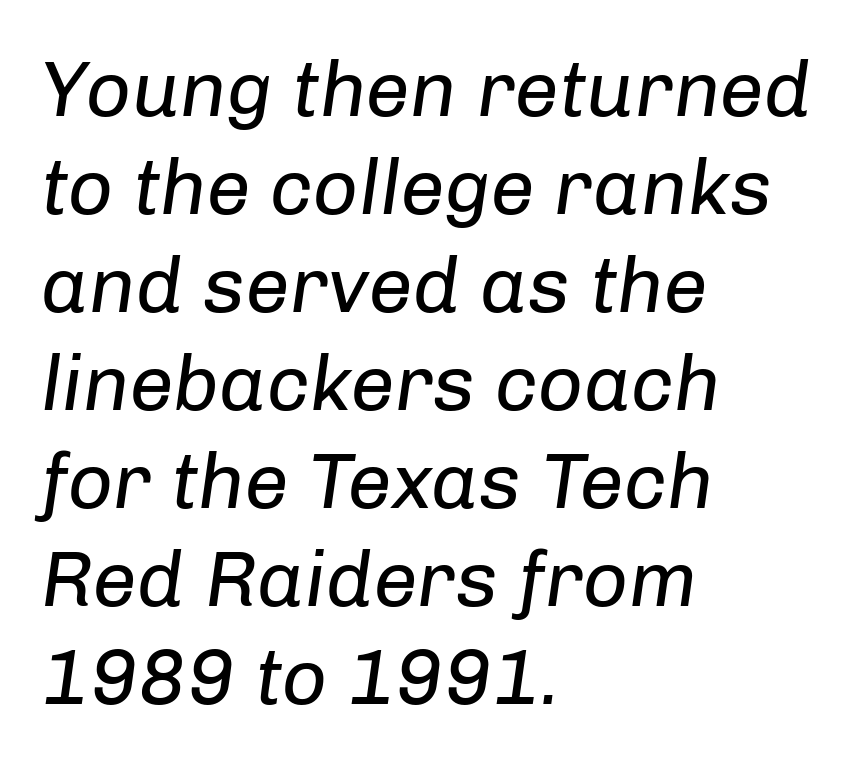
{"italic": "yes", "lean": "right", "slant_degrees": 8, "bold": "no", "weight": "regular", "width": "normal", "stroke_contrast": "low", "x_height": "medium", "monospaced": "no", "underline": "no", "align": "left", "line_spacing_ratio": 1.24, "letter_spacing": "normal", "letter_spacing_em": 0.0, "glyph_px": 79}
